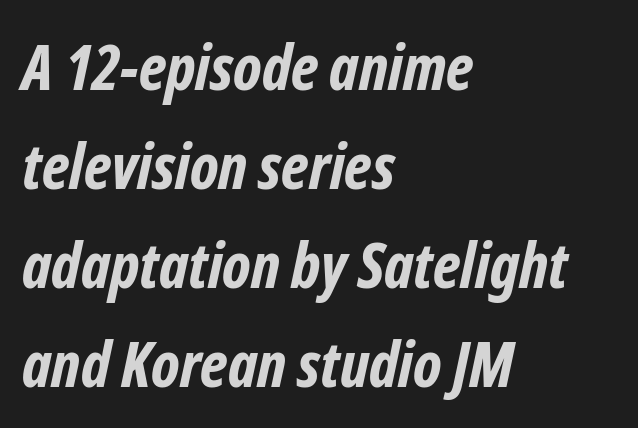
The compositor pushed each line to the left boundary. This sample keeps an unexceptional amount of space between lines. Beneath every word, the page is bare. Character widths vary here, with narrow letters taking less room than wide ones.
